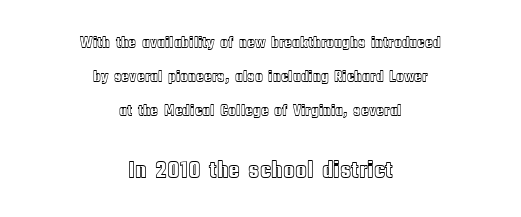
Q: Is the text italic (slanted)? A: No, it is upright.
Q: Is the text underlined? A: No.
Q: How is the paragraph aligned? A: Centered.
Q: Is the spacing between letters normal or unusually wide? A: Normal.
Q: Is the spacing between lines tight, normal or loose? A: Loose.
Q: Which block of text is set in a larger size, the first (top) or the second (bottom)? A: The second (bottom) one.
